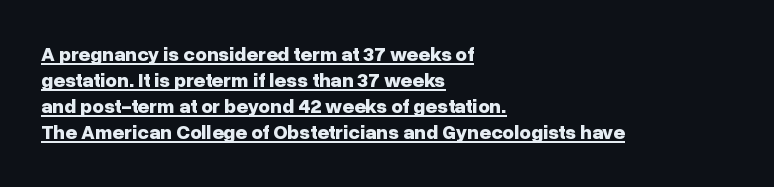
Q: Is the text bold? A: Yes.
Q: Is the text italic (slanted)? A: No, it is upright.
Q: Is the text underlined? A: Yes.
Q: How is the paragraph aligned? A: Left-aligned.
Q: Is the spacing between letters normal or unusually wide? A: Normal.
Q: Is the spacing between lines tight, normal or loose? A: Normal.
